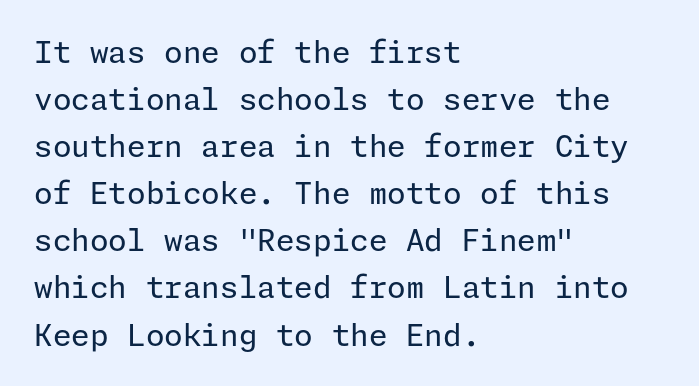
Is the type heavy? It reads as light-to-regular instead. You could call the tracking neutral — neither tight nor loose. Typographically, this falls in the sans-serif category. A normal amount of white space separates one row of letters from the next.
